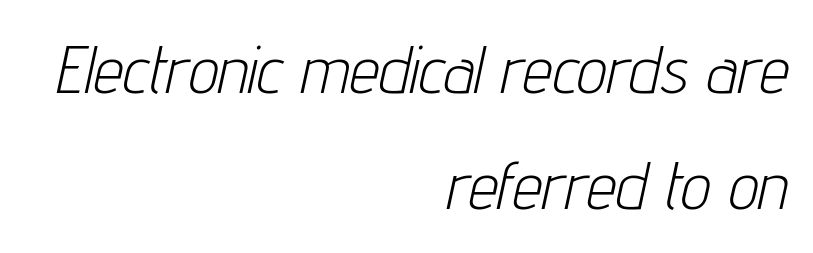
Q: Is the text bold? A: No.
Q: Is the text italic (slanted)? A: Yes, it leans right by about 12 degrees.
Q: Is the text underlined? A: No.
Q: How is the paragraph aligned? A: Right-aligned.
Q: Is the spacing between letters normal or unusually wide? A: Normal.
Q: Width (condensed, normal, or wide)? A: Condensed.
Q: Stroke contrast? A: Low.
Q: x-height? A: Medium.
Q: Monospaced? A: No.
